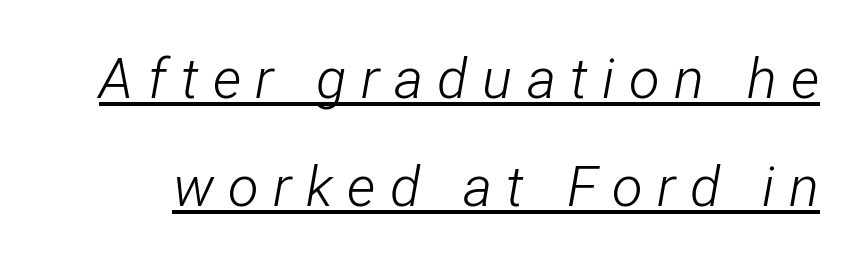
The image shows 56 px light, condensed type, italic (leaning right); set loose line spacing (1.92x), unusually wide letter spacing (+0.26 em), underlined; low stroke contrast and a medium x-height.
